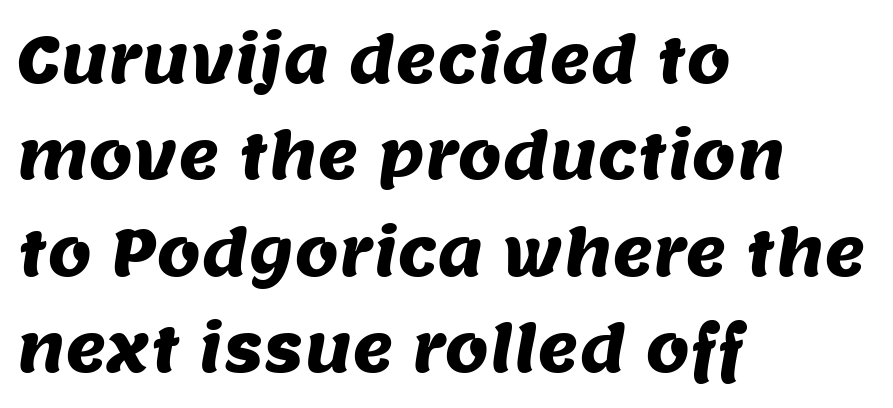
Q: Is the typeface a serif or a sans-serif typeface? A: Sans-serif.
Q: Is the text underlined? A: No.
Q: How is the paragraph aligned? A: Left-aligned.
Q: Is the spacing between letters normal or unusually wide? A: Normal.
Q: Is the spacing between lines tight, normal or loose? A: Normal.
Q: Width (condensed, normal, or wide)? A: Normal.
Q: Stroke contrast? A: Medium.
Q: x-height? A: Large.
Q: Monospaced? A: No.
